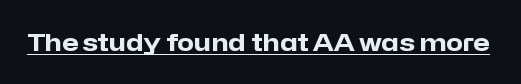
{"italic": "no", "bold": "yes", "underline": "yes", "letter_spacing": "normal", "letter_spacing_em": 0.0, "glyph_px": 24}
